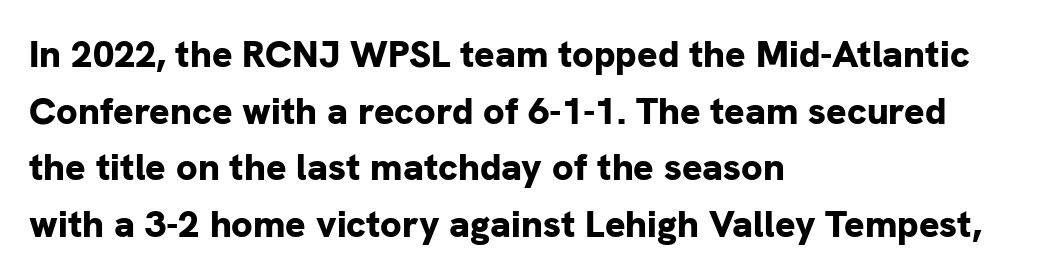
The image shows 38 px bold sans-serif type, upright; set left-aligned, normal line spacing (1.49x), normal letter spacing, not underlined; low stroke contrast and a medium x-height.
